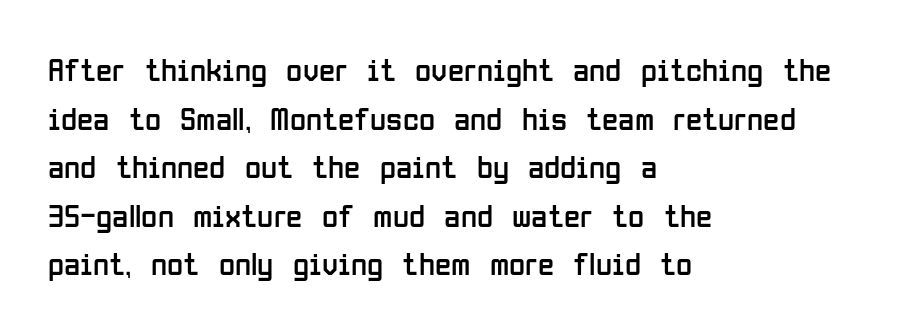
The image shows 33 px regular-weight, condensed sans-serif type, upright; set left-aligned, normal line spacing (1.47x), normal letter spacing, not underlined; low stroke contrast and a medium x-height.
